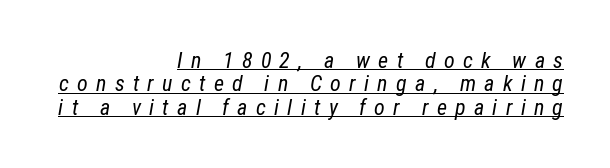
The paragraph shown leans on its right margin. This sample uses an oblique cut, with every glyph tilted off the vertical. A baseline rule has been typeset under these characters. Reading down the column, the eye jumps only a short way to each next line.
